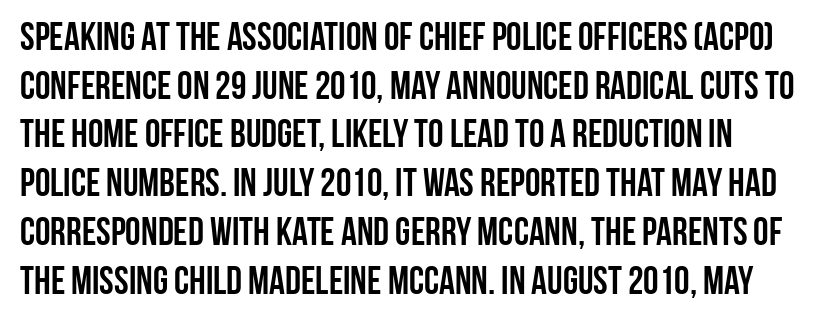
The image shows 39 px semibold, condensed sans-serif type, upright; set left-aligned, normal line spacing (1.25x), normal letter spacing, not underlined; low stroke contrast and a large x-height.
